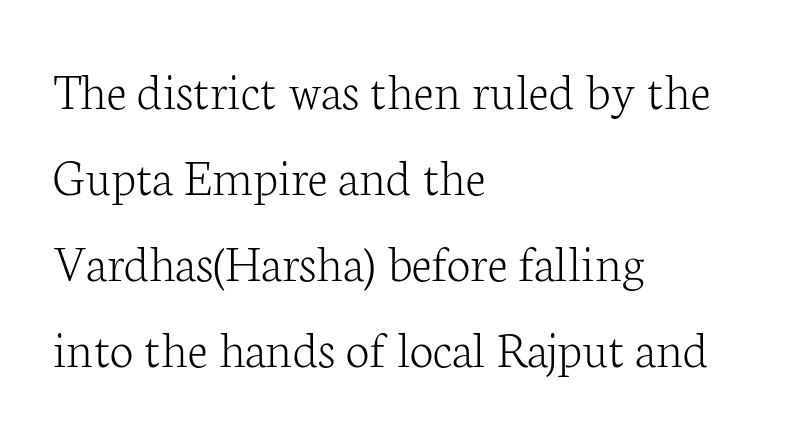
Rendered with straight, roman letterforms. Teacher's note: observe the even left margin — that is flush-left alignment. Is this a fixed-width face? No — the glyphs have proportional, varying widths. Type without underlining. Is this a heavy cut? Hardly; it is regular or lighter.
